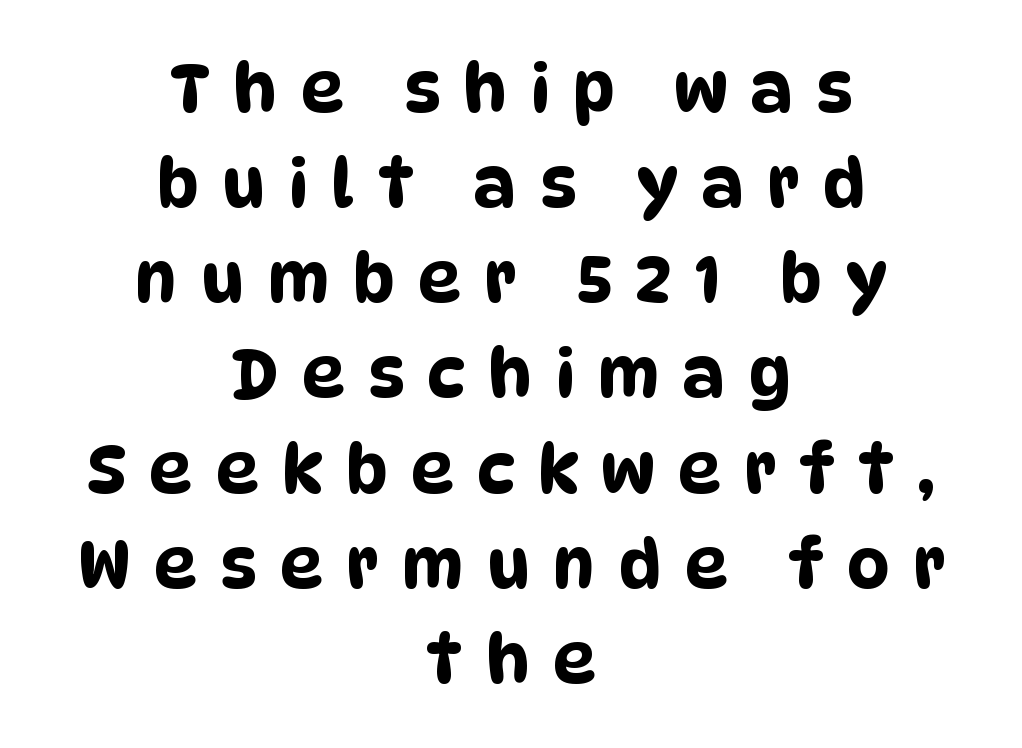
Q: Is the typeface a serif or a sans-serif typeface? A: Sans-serif.
Q: Is the text underlined? A: No.
Q: How is the paragraph aligned? A: Centered.
Q: Is the spacing between letters normal or unusually wide? A: Unusually wide.
Q: Is the spacing between lines tight, normal or loose? A: Normal.
Q: Width (condensed, normal, or wide)? A: Condensed.
Q: Stroke contrast? A: Low.
Q: x-height? A: Large.
Q: Monospaced? A: No.
